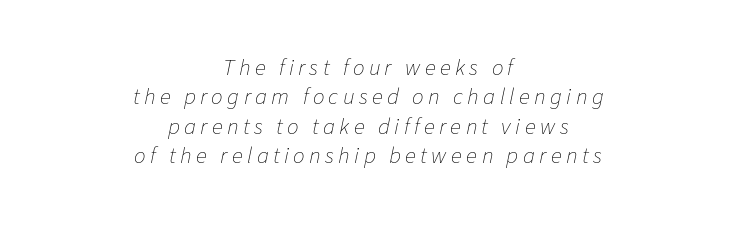
The image shows 23 px text type, italic (leaning right); set centered, normal line spacing (1.28x), not underlined.
